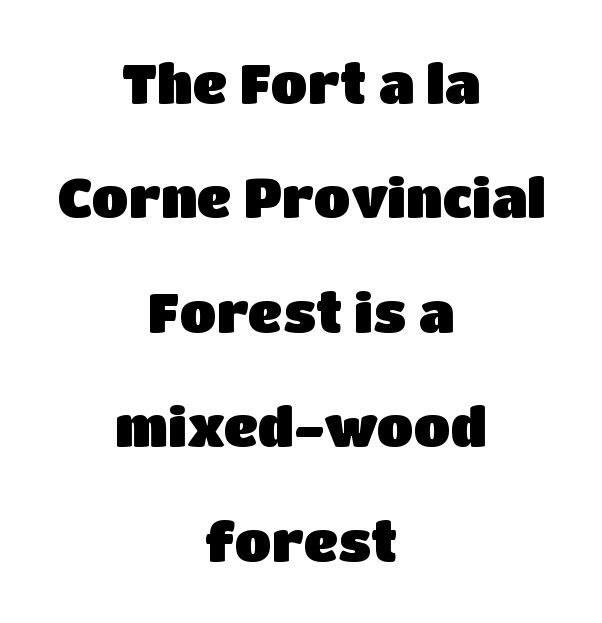
{"serif": "no", "italic": "no", "width": "normal", "stroke_contrast": "low", "x_height": "large", "monospaced": "no", "underline": "no", "align": "center", "line_spacing": "loose", "line_spacing_ratio": 2.12, "letter_spacing": "normal", "letter_spacing_em": 0.0, "glyph_px": 54}
